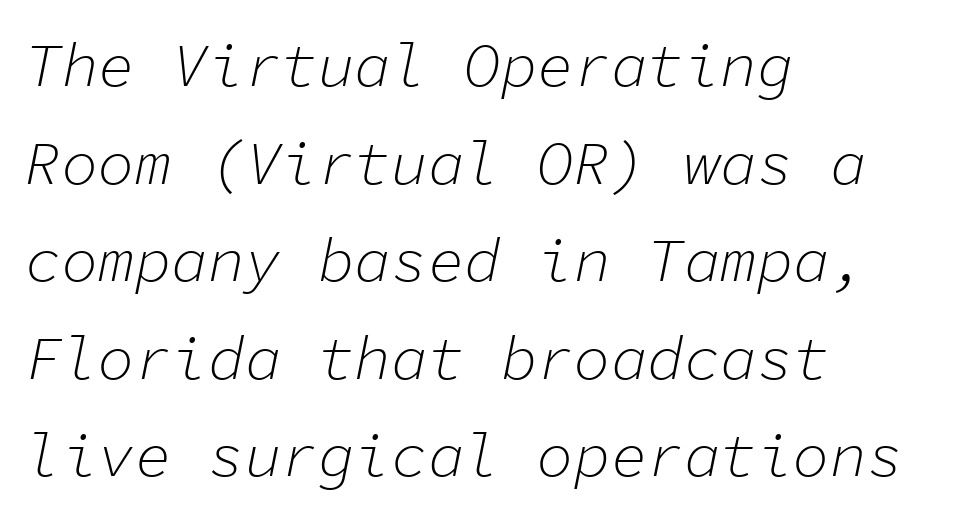
{"italic": "yes", "lean": "right", "slant_degrees": 11, "bold": "no", "weight": "light", "width": "normal", "stroke_contrast": "low", "x_height": "medium", "monospaced": "yes", "underline": "no", "align": "left", "line_spacing": "normal", "line_spacing_ratio": 1.6, "letter_spacing": "normal", "letter_spacing_em": 0.0, "glyph_px": 61}
